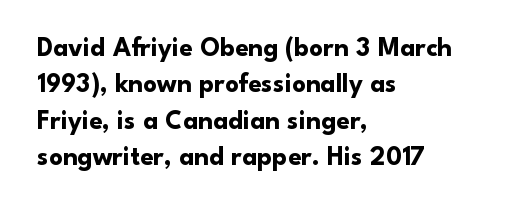
The image shows 27 px bold type, upright; set left-aligned, normal line spacing (1.35x), normal letter spacing, not underlined.
